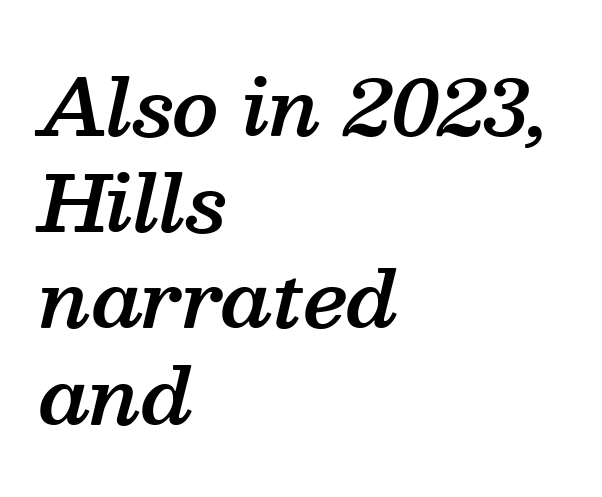
{"serif": "yes", "italic": "yes", "lean": "right", "slant_degrees": 13, "bold": "semi", "weight": "semibold", "width": "normal", "stroke_contrast": "medium", "x_height": "medium", "monospaced": "no", "underline": "no", "align": "left", "line_spacing": "normal", "line_spacing_ratio": 1.25, "letter_spacing": "normal", "letter_spacing_em": 0.0, "glyph_px": 77}
